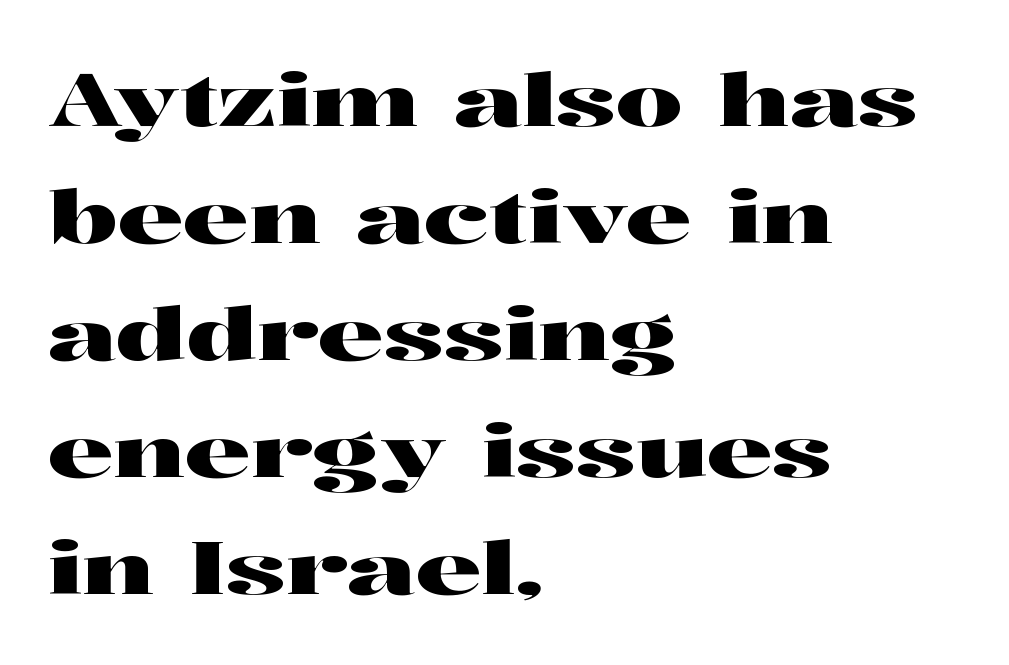
{"serif": "yes", "italic": "no", "width": "wide", "stroke_contrast": "high", "x_height": "medium", "monospaced": "no", "underline": "no", "align": "left", "line_spacing": "normal", "line_spacing_ratio": 1.58, "letter_spacing": "normal", "letter_spacing_em": 0.0, "glyph_px": 74}
